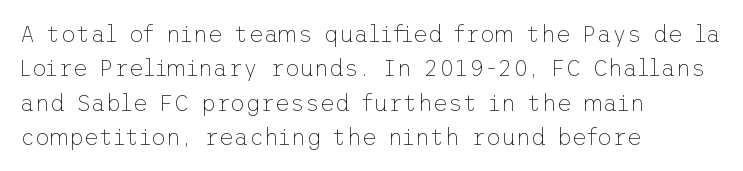
Q: Is the text bold? A: No.
Q: Is the text italic (slanted)? A: No, it is upright.
Q: Is the text underlined? A: No.
Q: How is the paragraph aligned? A: Left-aligned.
Q: Is the spacing between letters normal or unusually wide? A: Normal.
Q: Is the spacing between lines tight, normal or loose? A: Normal.
